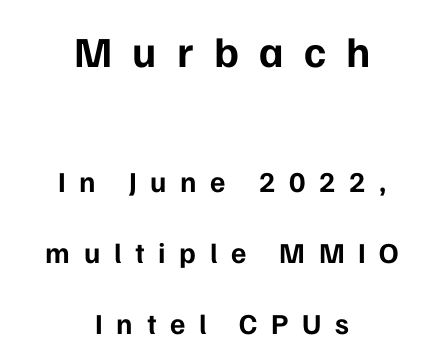
The line-height multiplier appears high, well above default. The designer went with a sans here, leaving each stem footless. The face used here appears at its bigger size in the upper chunk. Pretty heavy lettering here — definitely bold.
